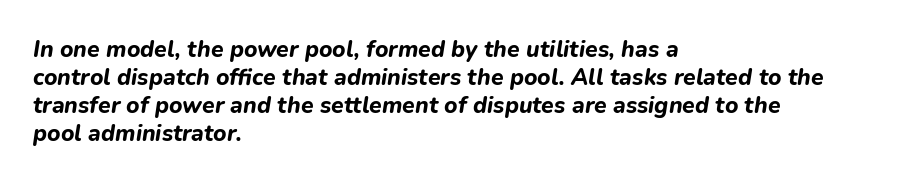
{"italic": "yes", "lean": "right", "slant_degrees": 9, "bold": "yes", "underline": "no", "align": "left", "line_spacing_ratio": 1.22, "letter_spacing": "normal", "letter_spacing_em": 0.0, "glyph_px": 23}
